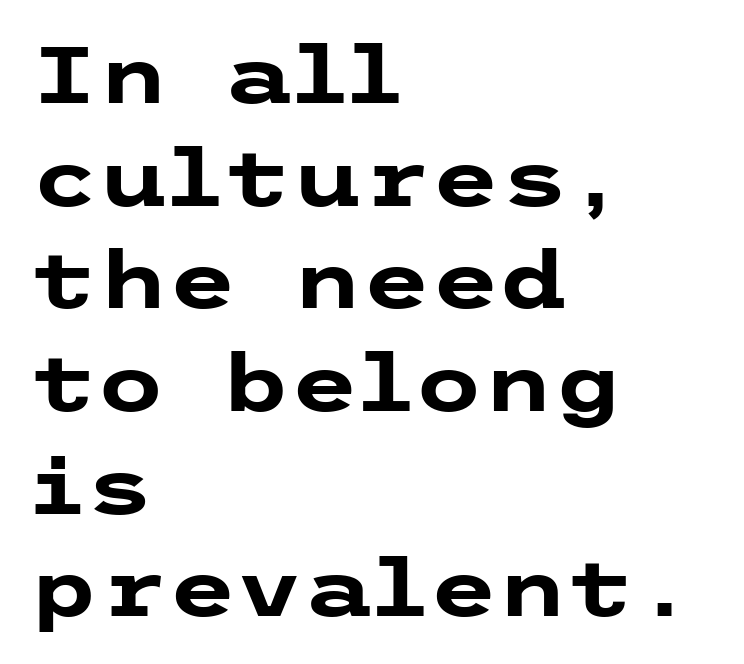
The image shows 79 px heavy, wide sans-serif type, upright; set left-aligned, normal line spacing (1.3x), normal letter spacing, not underlined; low stroke contrast and a medium x-height.
